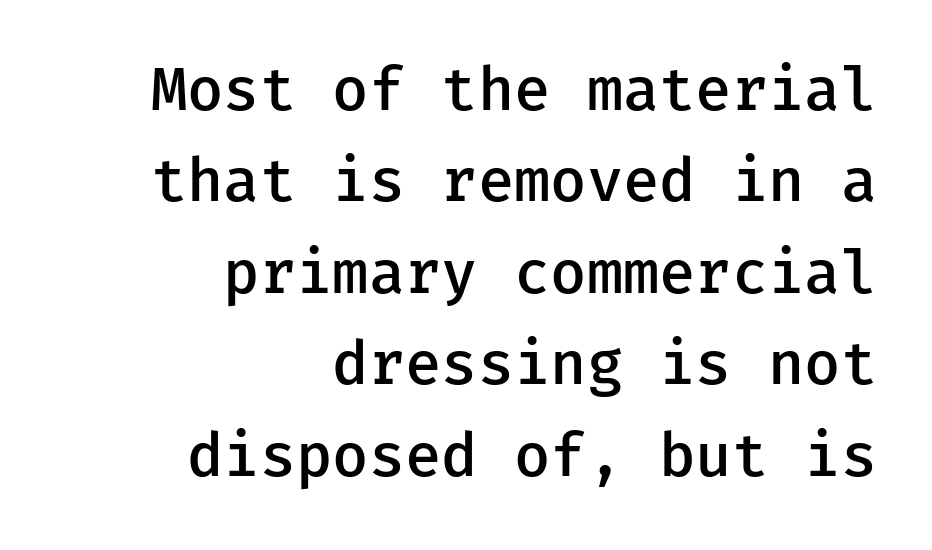
Q: Is the text bold? A: Semi-bold.
Q: Is the text italic (slanted)? A: No, it is upright.
Q: Is the typeface a serif or a sans-serif typeface? A: Sans-serif.
Q: Is the text underlined? A: No.
Q: How is the paragraph aligned? A: Right-aligned.
Q: Is the spacing between letters normal or unusually wide? A: Normal.
Q: Is the spacing between lines tight, normal or loose? A: Normal.
Q: Width (condensed, normal, or wide)? A: Normal.
Q: Stroke contrast? A: Low.
Q: x-height? A: Medium.
